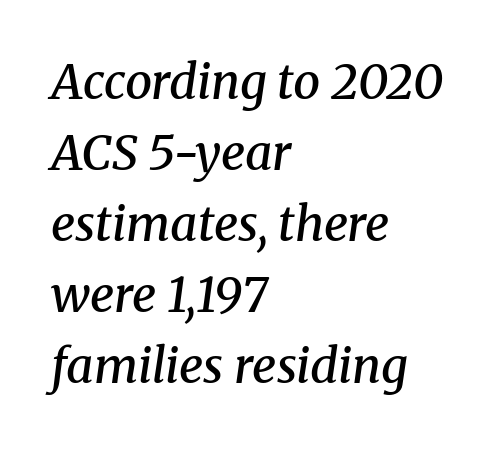
Q: Is the text bold? A: Semi-bold.
Q: Is the text italic (slanted)? A: Yes, it leans right by about 8 degrees.
Q: Is the typeface a serif or a sans-serif typeface? A: Serif.
Q: Is the text underlined? A: No.
Q: How is the paragraph aligned? A: Left-aligned.
Q: Is the spacing between letters normal or unusually wide? A: Normal.
Q: Is the spacing between lines tight, normal or loose? A: Normal.
Q: Width (condensed, normal, or wide)? A: Normal.
Q: Stroke contrast? A: Medium.
Q: x-height? A: Medium.
Q: Monospaced? A: No.
